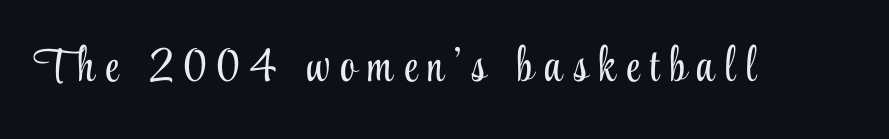
Q: Is the text bold? A: No.
Q: Is the text italic (slanted)? A: Yes.
Q: Is the typeface a serif or a sans-serif typeface? A: Serif.
Q: Is the text underlined? A: No.
Q: Is the spacing between letters normal or unusually wide? A: Unusually wide.
Q: Width (condensed, normal, or wide)? A: Condensed.
Q: Stroke contrast? A: Low.
Q: x-height? A: Small.
Q: Monospaced? A: No.
